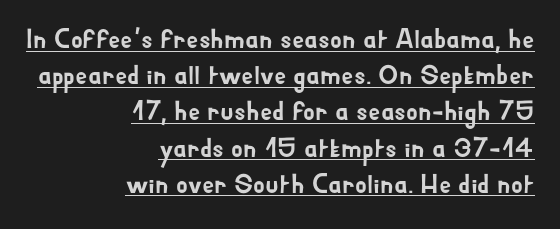
The image shows 27 px text type, upright; set right-aligned, normal line spacing (1.34x), normal letter spacing, underlined.
